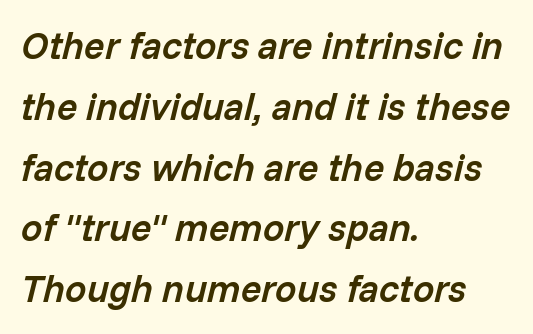
The image shows 38 px semibold type, italic (leaning right); set left-aligned, normal line spacing (1.6x), normal letter spacing, not underlined; low stroke contrast and a medium x-height.
